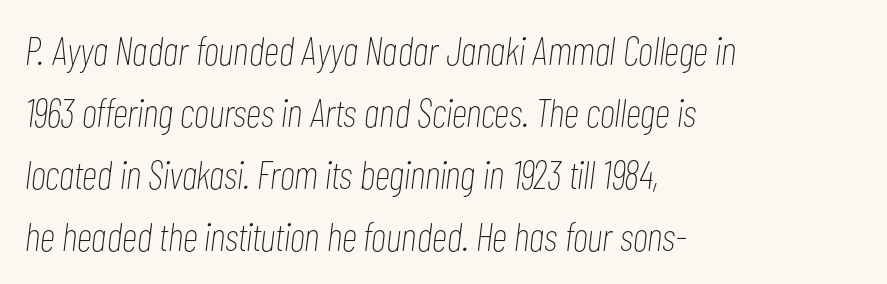
The image shows 40 px thin, condensed type, italic (leaning right); set left-aligned, normal line spacing (1.55x), normal letter spacing, not underlined; low stroke contrast and a medium x-height.
